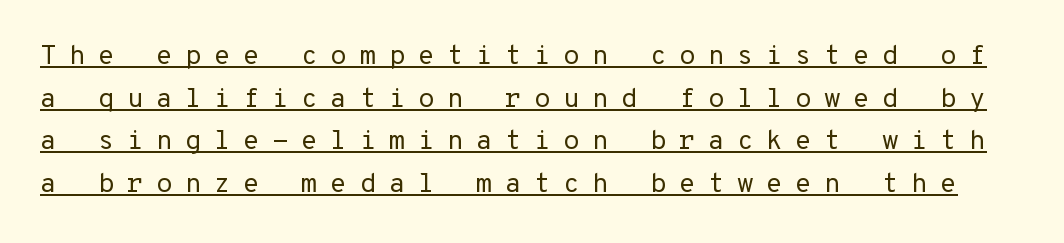
Q: Is the text bold? A: No.
Q: Is the text italic (slanted)? A: No, it is upright.
Q: Is the text underlined? A: Yes.
Q: Is the spacing between letters normal or unusually wide? A: Unusually wide.
Q: Is the spacing between lines tight, normal or loose? A: Normal.
